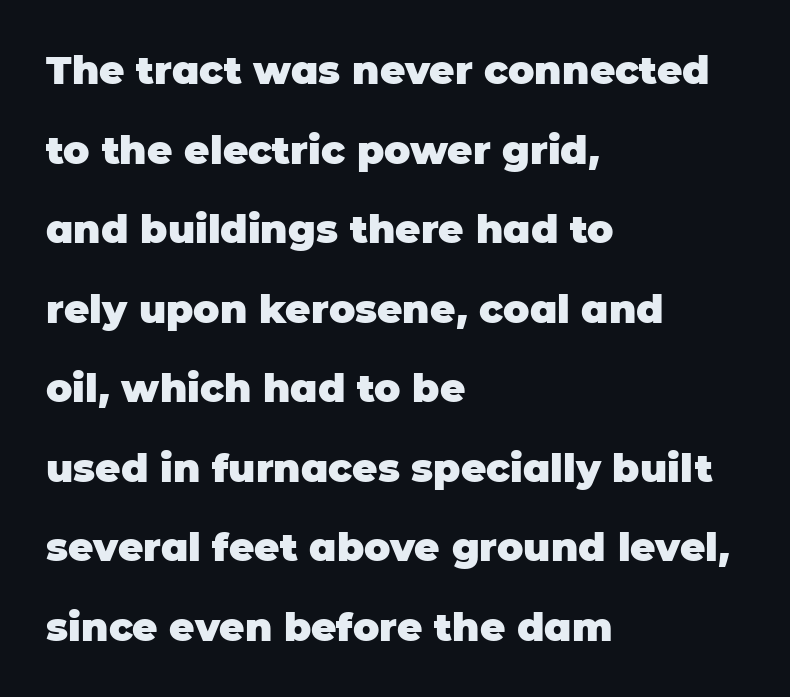
Horizontal alignment here is leftward, the default for most running prose. Summary of weight: heavy, a full bold. Underline: absent. Each new line begins a long way beneath the previous one. The tracking reads as untouched default to a designer's eye. Here the designer chose a conventional face with non-uniform glyph widths.
